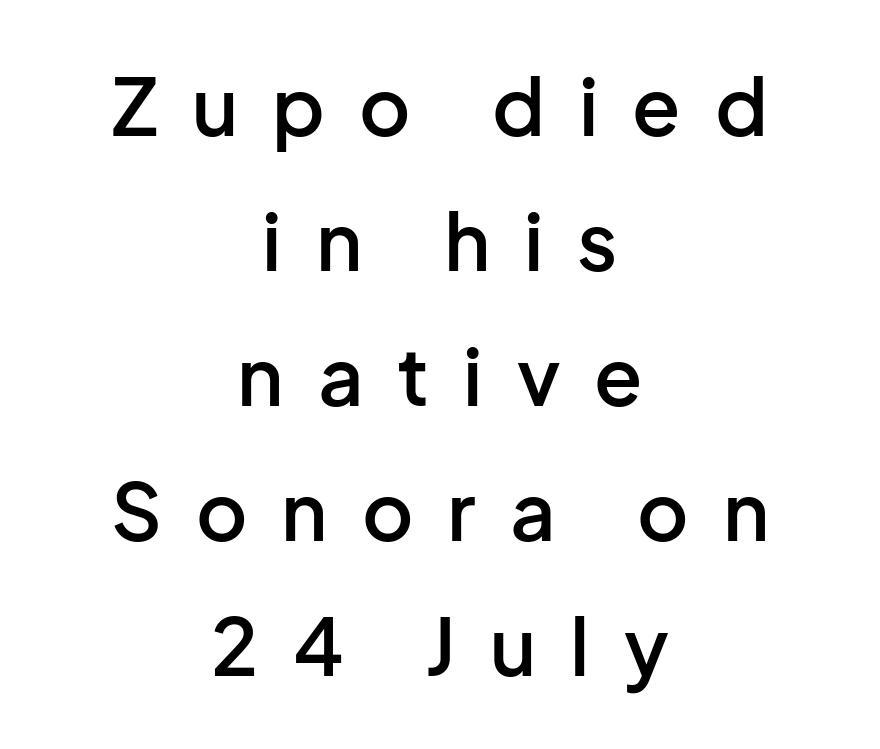
Underline: absent. You could only call the tracking loose — the letters float apart. To sum up the face: it is a sans, with no serifs. Compared with an ordinary text face, these strokes are moderately heavier — a semibold.
